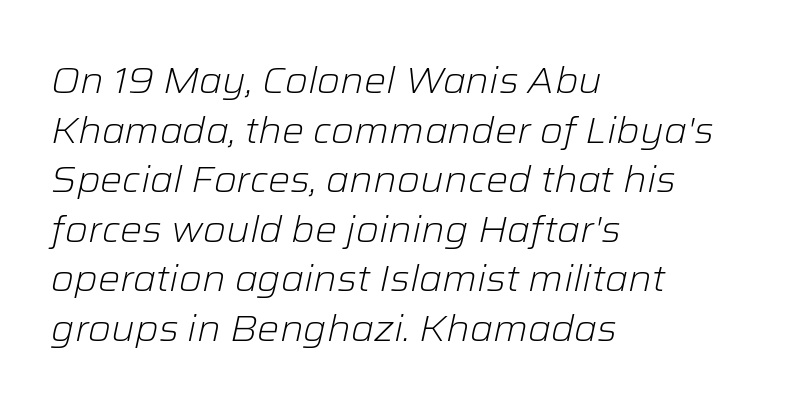
The image shows 37 px light type, italic (leaning right); set left-aligned, normal line spacing (1.34x), normal letter spacing, not underlined; low stroke contrast and a medium x-height.
